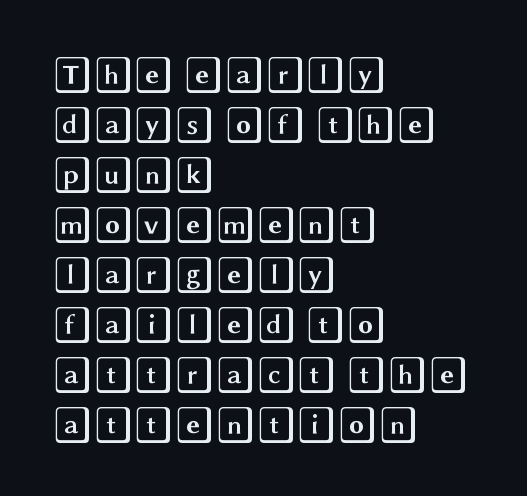
Q: Is the text italic (slanted)? A: No, it is upright.
Q: Is the text underlined? A: No.
Q: How is the paragraph aligned? A: Left-aligned.
Q: Is the spacing between letters normal or unusually wide? A: Normal.
Q: Is the spacing between lines tight, normal or loose? A: Normal.
Q: Width (condensed, normal, or wide)? A: Wide.
Q: x-height? A: Large.
